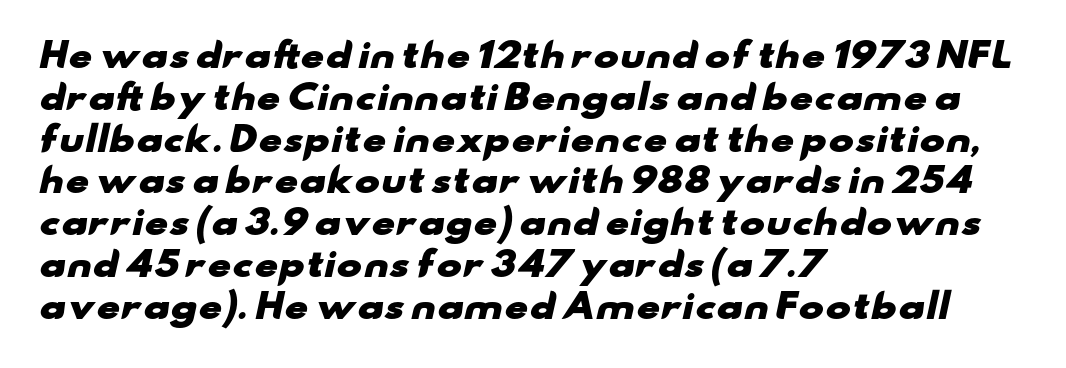
The image shows 34 px heavy, wide sans-serif type; set left-aligned, line spacing 1.23x, normal letter spacing, not underlined; low stroke contrast and a small x-height.
